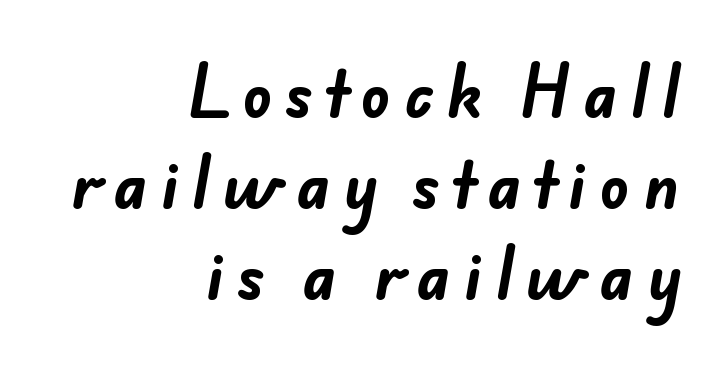
{"serif": "no", "bold": "yes", "weight": "bold", "width": "normal", "stroke_contrast": "low", "x_height": "small", "monospaced": "no", "underline": "no", "align": "right", "line_spacing": "normal", "line_spacing_ratio": 1.49, "letter_spacing": "wide", "letter_spacing_em": 0.21, "glyph_px": 61}
